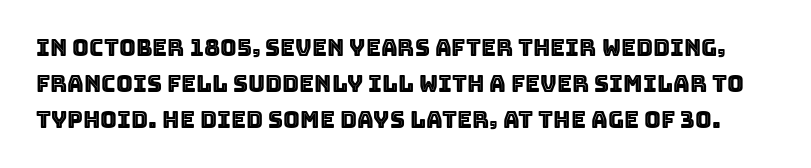
The image shows 23 px text type, upright; set normal line spacing (1.56x), normal letter spacing, not underlined.
